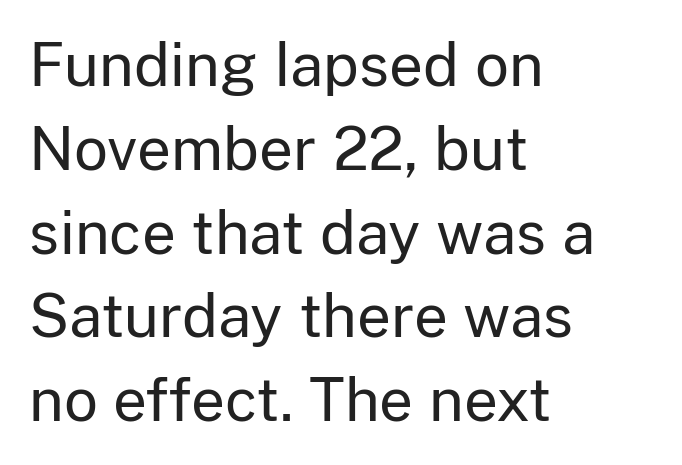
These glyphs show unthickened strokes, regular width or finer. One-word summary of the alignment: left. Compared with typical body copy, the letter spacing here is the same. A normal amount of white space separates one row of letters from the next.
